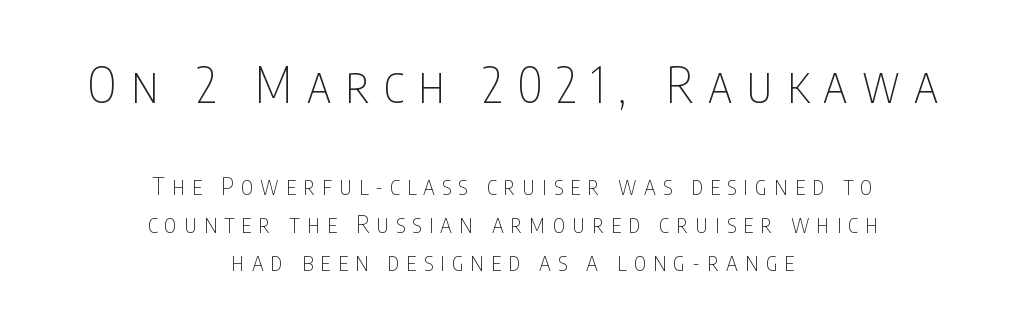
Q: Is the text bold? A: No.
Q: Is the text italic (slanted)? A: No, it is upright.
Q: Is the typeface a serif or a sans-serif typeface? A: Sans-serif.
Q: Is the text underlined? A: No.
Q: How is the paragraph aligned? A: Centered.
Q: Is the spacing between letters normal or unusually wide? A: Unusually wide.
Q: Is the spacing between lines tight, normal or loose? A: Normal.
Q: Which block of text is set in a larger size, the first (top) or the second (bottom)? A: The first (top) one.
Q: Width (condensed, normal, or wide)? A: Condensed.
Q: Stroke contrast? A: Low.
Q: x-height? A: Large.
Q: Monospaced? A: No.
